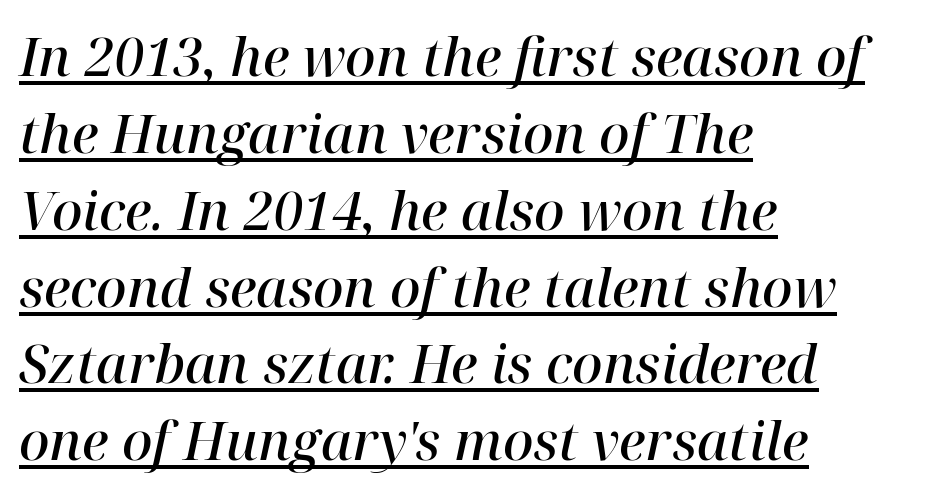
Q: Is the text bold? A: Semi-bold.
Q: Is the text italic (slanted)? A: Yes, it leans right by about 12 degrees.
Q: Is the typeface a serif or a sans-serif typeface? A: Serif.
Q: Is the text underlined? A: Yes.
Q: How is the paragraph aligned? A: Left-aligned.
Q: Is the spacing between letters normal or unusually wide? A: Normal.
Q: Is the spacing between lines tight, normal or loose? A: Normal.
Q: Width (condensed, normal, or wide)? A: Normal.
Q: Stroke contrast? A: High.
Q: x-height? A: Medium.
Q: Monospaced? A: No.
